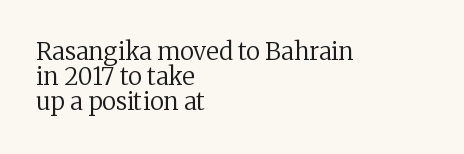
The image shows 24 px text type, upright; set left-aligned, tight line spacing (1.05x), normal letter spacing, not underlined.
